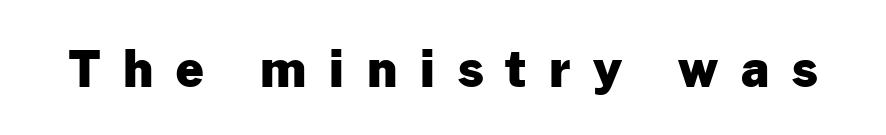
{"serif": "no", "italic": "no", "bold": "yes", "weight": "heavy", "width": "normal", "stroke_contrast": "low", "x_height": "medium", "monospaced": "no", "underline": "no", "letter_spacing": "wide", "letter_spacing_em": 0.46, "glyph_px": 49}
